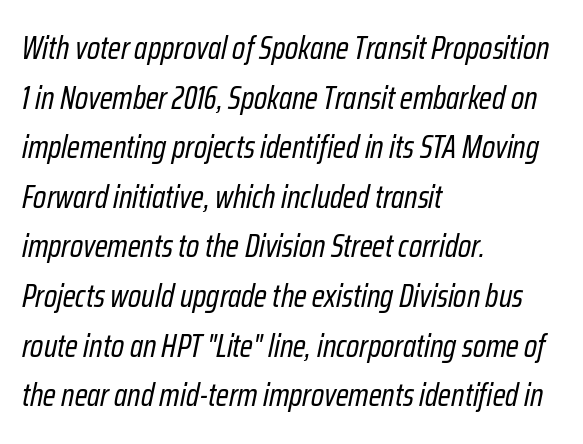
The cut favours lightness, reaching ordinary text weight at its darkest. Looks like regular typesetting: each glyph gets only the width it needs. Line starts are locked; line ends wander. Glance below the letters and you will spot only blank space. Here the glyphs are tracked normally, forming tight word shapes.
